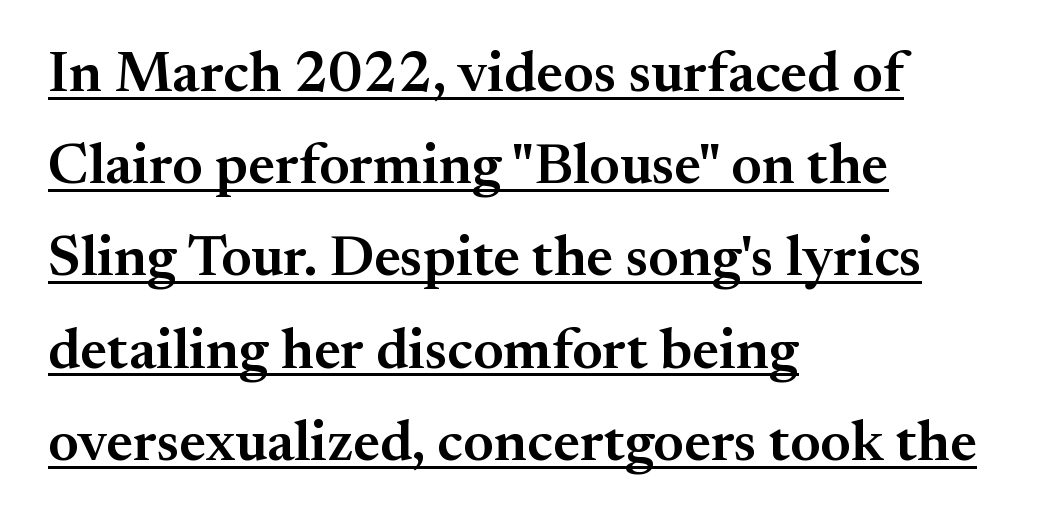
Q: Is the text bold? A: Semi-bold.
Q: Is the text italic (slanted)? A: No, it is upright.
Q: Is the typeface a serif or a sans-serif typeface? A: Serif.
Q: Is the text underlined? A: Yes.
Q: How is the paragraph aligned? A: Left-aligned.
Q: Is the spacing between letters normal or unusually wide? A: Normal.
Q: Is the spacing between lines tight, normal or loose? A: Normal.
Q: Width (condensed, normal, or wide)? A: Normal.
Q: Stroke contrast? A: Medium.
Q: x-height? A: Small.
Q: Monospaced? A: No.
